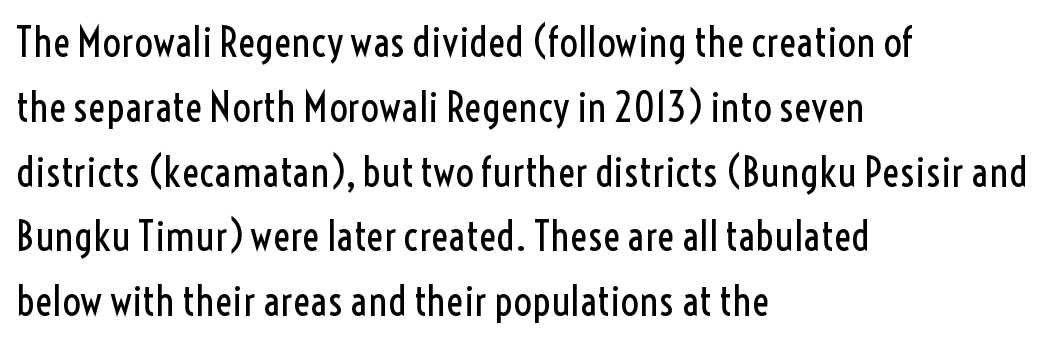
Underline: absent. Italic? Not at all — the glyphs are vertical. Interline gaps are of average width in this sample. The passage is arranged the way most books set body copy — flush left. No heavy texture on the line: the type isn't bold.
